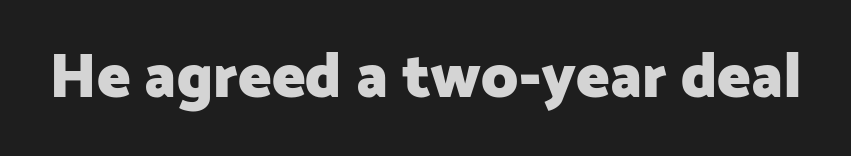
Q: Is the text bold? A: Yes.
Q: Is the text italic (slanted)? A: No, it is upright.
Q: Is the typeface a serif or a sans-serif typeface? A: Sans-serif.
Q: Is the text underlined? A: No.
Q: Is the spacing between letters normal or unusually wide? A: Normal.
Q: Width (condensed, normal, or wide)? A: Normal.
Q: Stroke contrast? A: Low.
Q: x-height? A: Medium.
Q: Monospaced? A: No.
